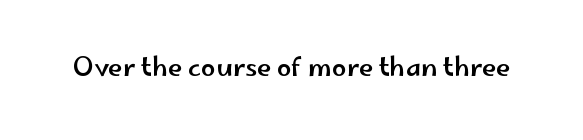
{"italic": "no", "underline": "no", "letter_spacing": "normal", "letter_spacing_em": 0.0, "glyph_px": 26}
